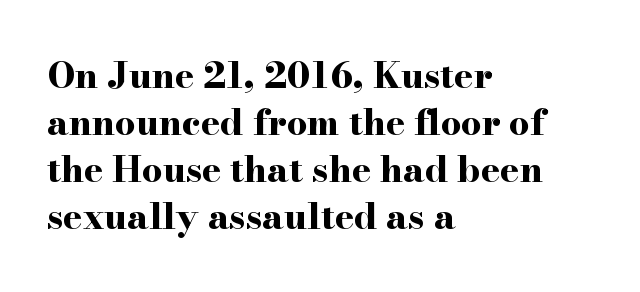
{"serif": "yes", "italic": "no", "bold": "yes", "weight": "bold", "width": "wide", "stroke_contrast": "high", "x_height": "small", "monospaced": "no", "underline": "no", "align": "left", "line_spacing": "normal", "line_spacing_ratio": 1.31, "letter_spacing": "normal", "letter_spacing_em": 0.0, "glyph_px": 36}
